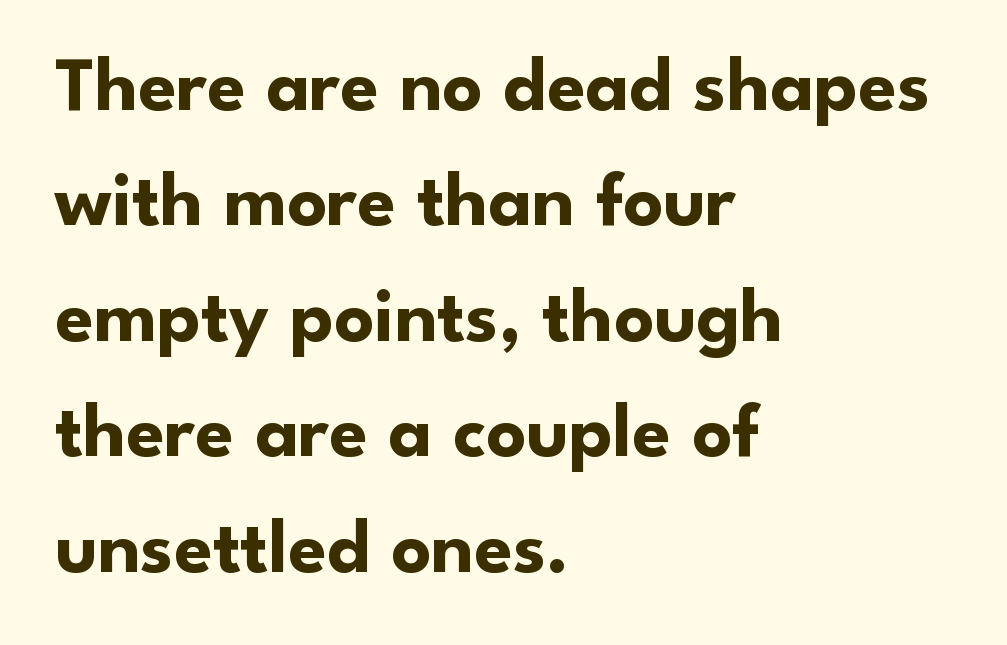
Each letter keeps its own natural width here, so spacing adapts to shape. The font is running at its bold setting. Look at the bottom of the vertical strokes: they stop flat, with no serifs. In terms of posture, this sample is upright.
